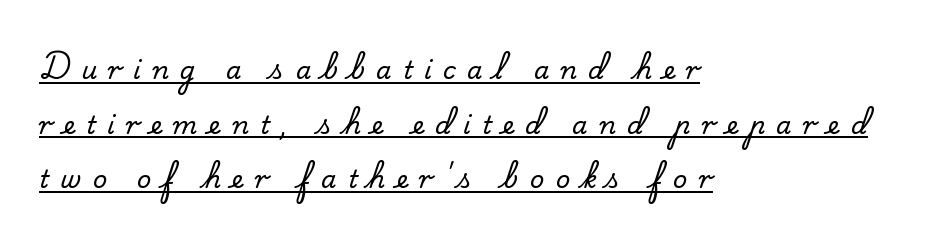
Q: Is the text italic (slanted)? A: Yes.
Q: Is the text underlined? A: Yes.
Q: How is the paragraph aligned? A: Left-aligned.
Q: Is the spacing between letters normal or unusually wide? A: Unusually wide.
Q: Is the spacing between lines tight, normal or loose? A: Loose.
